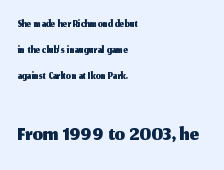
Q: Is the text italic (slanted)? A: No, it is upright.
Q: Is the typeface a serif or a sans-serif typeface? A: Sans-serif.
Q: Is the text underlined? A: No.
Q: How is the paragraph aligned? A: Left-aligned.
Q: Is the spacing between letters normal or unusually wide? A: Normal.
Q: Is the spacing between lines tight, normal or loose? A: Normal.
Q: Which block of text is set in a larger size, the first (top) or the second (bottom)? A: The second (bottom) one.
Q: Width (condensed, normal, or wide)? A: Normal.
Q: Stroke contrast? A: Medium.
Q: x-height? A: Medium.
Q: Monospaced? A: No.
